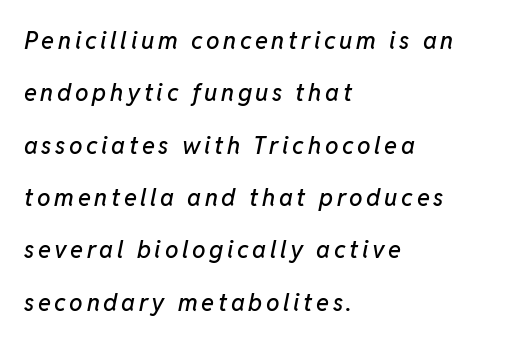
{"italic": "yes", "lean": "right", "slant_degrees": 11, "underline": "no", "align": "left", "line_spacing": "loose", "line_spacing_ratio": 2.18, "glyph_px": 24}
